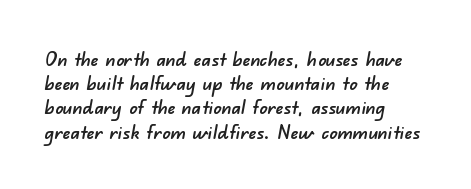
{"underline": "no", "align": "left", "line_spacing_ratio": 1.21, "letter_spacing": "normal", "letter_spacing_em": 0.0, "glyph_px": 20}
